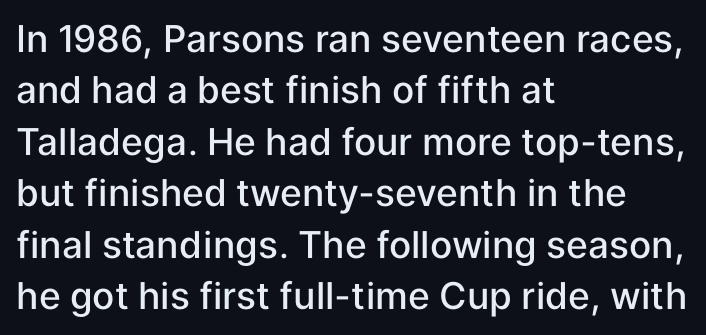
{"serif": "no", "italic": "no", "bold": "semi", "weight": "semibold", "width": "normal", "stroke_contrast": "low", "x_height": "medium", "monospaced": "no", "underline": "no", "align": "left", "line_spacing": "normal", "line_spacing_ratio": 1.39, "letter_spacing": "normal", "letter_spacing_em": 0.0, "glyph_px": 37}
